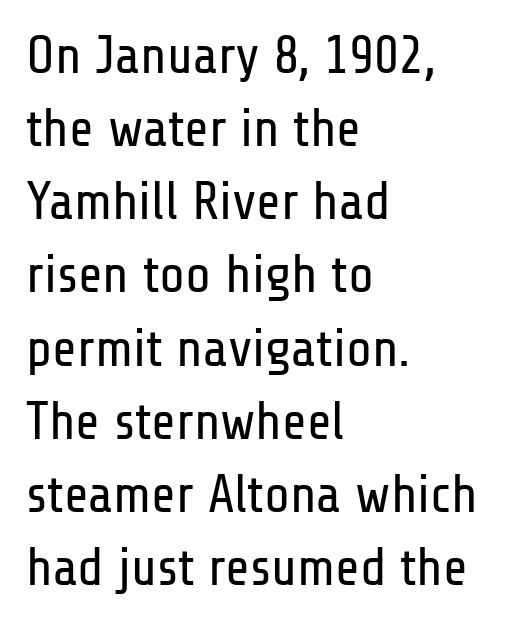
Q: Is the text bold? A: No.
Q: Is the text italic (slanted)? A: No, it is upright.
Q: Is the typeface a serif or a sans-serif typeface? A: Sans-serif.
Q: Is the text underlined? A: No.
Q: How is the paragraph aligned? A: Left-aligned.
Q: Is the spacing between letters normal or unusually wide? A: Normal.
Q: Is the spacing between lines tight, normal or loose? A: Normal.
Q: Width (condensed, normal, or wide)? A: Condensed.
Q: Stroke contrast? A: Low.
Q: x-height? A: Medium.
Q: Monospaced? A: No.
